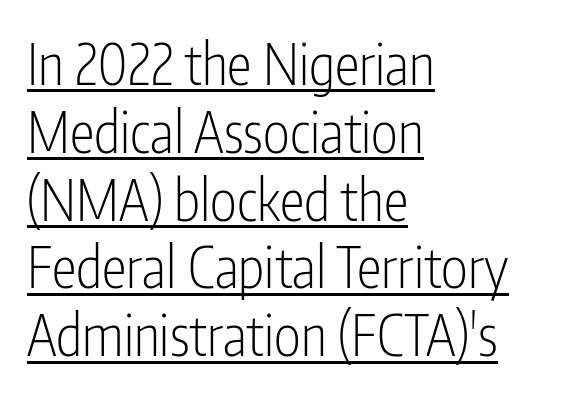
The image shows 56 px light, condensed sans-serif type, upright; set left-aligned, line spacing 1.21x, normal letter spacing, underlined; low stroke contrast and a medium x-height.
